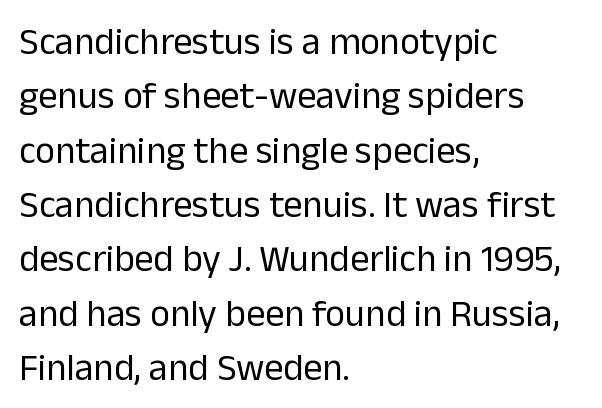
In terms of letterform style, serifs are entirely absent. Every row of glyphs begins at an identical x-position on the left. The letters look calm and open, with moderate or lighter stems. Students, observe: this is what conventionally led text looks like. Decoration check: the copy has no underline. It's the straight-up-and-down kind of type.
